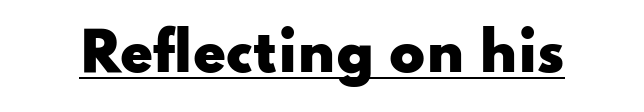
{"serif": "no", "italic": "no", "bold": "yes", "weight": "heavy", "width": "wide", "stroke_contrast": "low", "x_height": "small", "monospaced": "no", "underline": "yes", "letter_spacing": "normal", "letter_spacing_em": 0.0, "glyph_px": 53}
